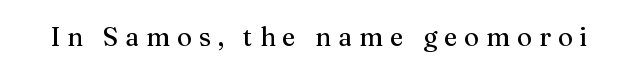
The image shows 26 px text type, upright; set unusually wide letter spacing (+0.26 em), not underlined.
